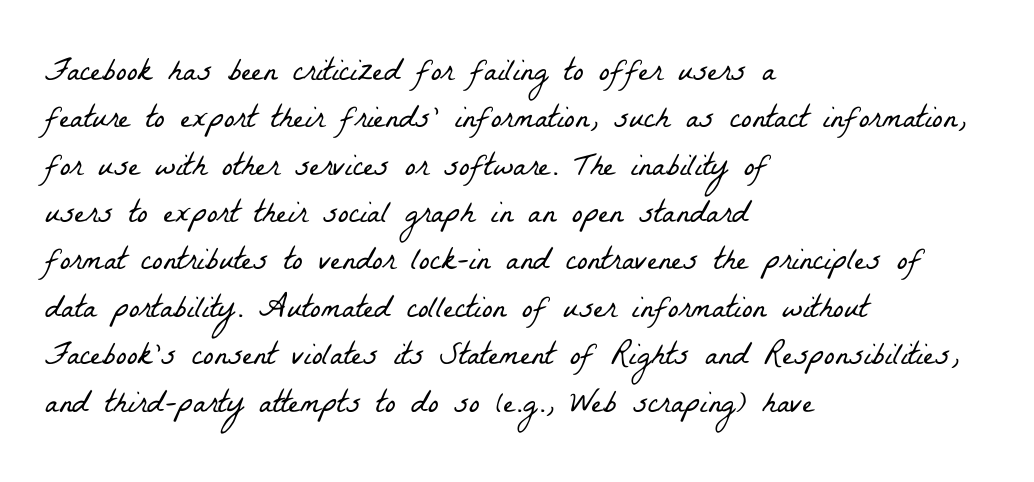
The image shows 32 px light, condensed serif type; set left-aligned, normal line spacing (1.48x), normal letter spacing, not underlined; low stroke contrast and a medium x-height.
